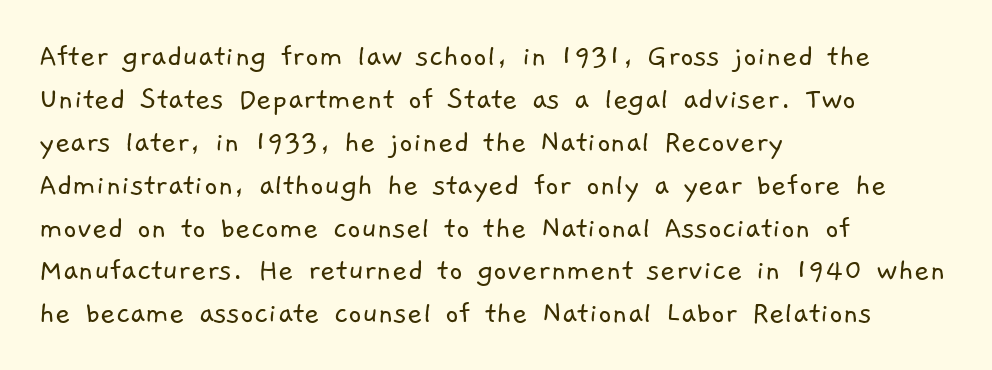
The rendering uses a moderate line-height, typical for paragraphs. Check the space under the baseline: it is left empty. This sample uses plain, unmodified letter spacing. No extra ink here — the face is not bold.
